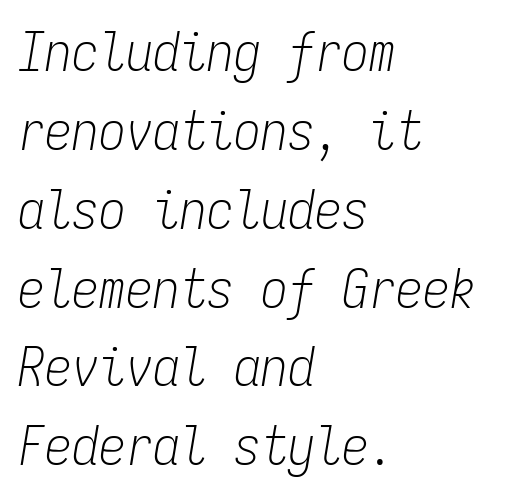
Compared with a typical body face, this is equally light or lighter still. Alignment: flush left. It's the slanting kind of type. One glance says typical: line gaps are just what's usual. Descenders hang freely into open space. Is this a fixed-width face? Yes — each glyph sits in an identical cell.
